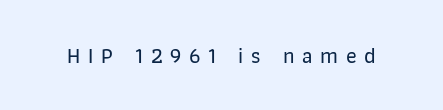
Q: Is the text italic (slanted)? A: No, it is upright.
Q: Is the text underlined? A: No.
Q: Is the spacing between letters normal or unusually wide? A: Unusually wide.
